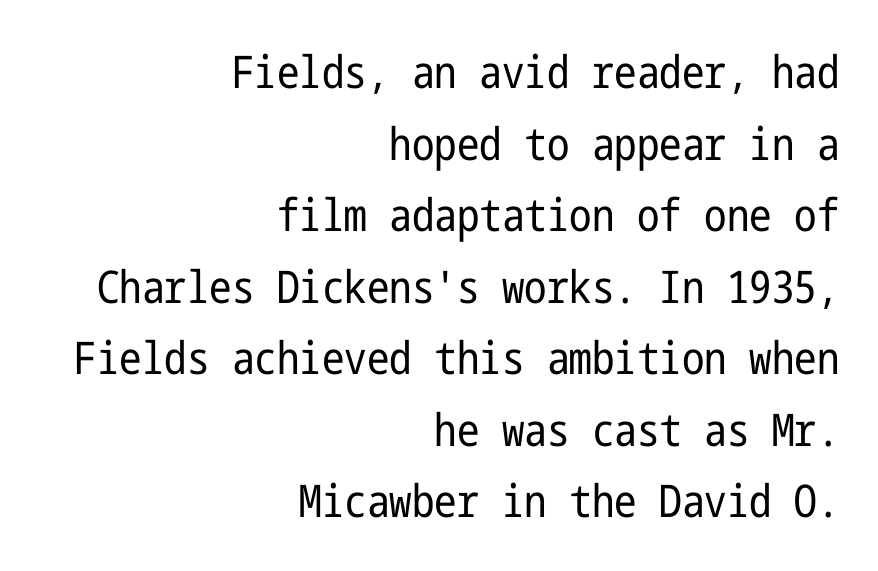
Q: Is the text bold? A: No.
Q: Is the text italic (slanted)? A: No, it is upright.
Q: Is the typeface a serif or a sans-serif typeface? A: Sans-serif.
Q: Is the text underlined? A: No.
Q: How is the paragraph aligned? A: Right-aligned.
Q: Is the spacing between letters normal or unusually wide? A: Normal.
Q: Is the spacing between lines tight, normal or loose? A: Normal.
Q: Width (condensed, normal, or wide)? A: Condensed.
Q: Stroke contrast? A: Low.
Q: x-height? A: Medium.
